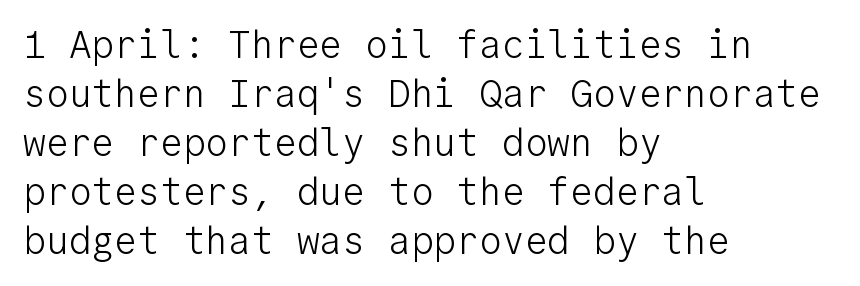
The image shows 38 px light sans-serif type, upright, monospaced; set left-aligned, normal line spacing (1.29x), normal letter spacing, not underlined; low stroke contrast and a medium x-height.
